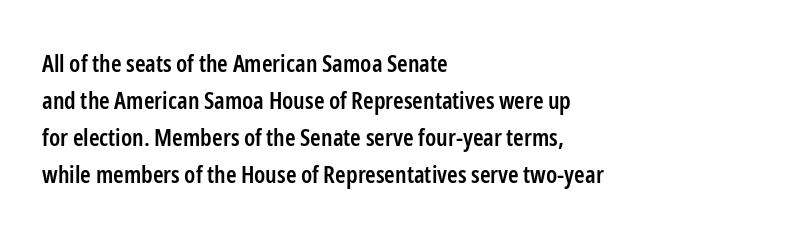
Leading matches the norm, producing a regular column. This is roman type, the default non-slanted kind. Students, note that the glyphs here touch the page at normal intervals. Anything drawn beneath the words? Only blank space.
